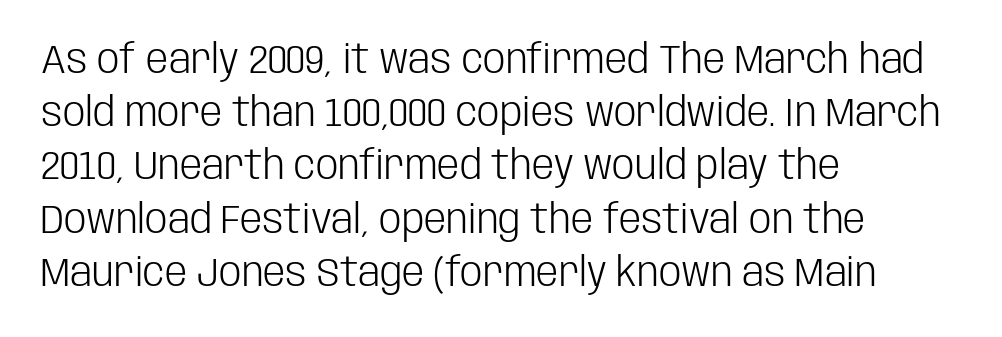
The image shows 40 px light, condensed sans-serif type, upright; set left-aligned, normal line spacing (1.33x), normal letter spacing, not underlined; low stroke contrast and a large x-height.
